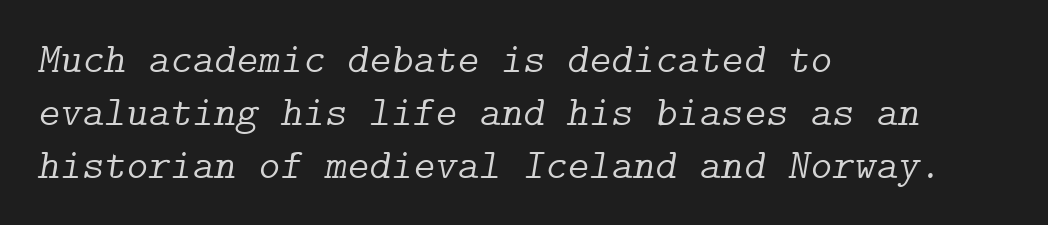
Q: Is the text bold? A: No.
Q: Is the text italic (slanted)? A: Yes, it leans right by about 9 degrees.
Q: Is the typeface a serif or a sans-serif typeface? A: Serif.
Q: Is the text underlined? A: No.
Q: How is the paragraph aligned? A: Left-aligned.
Q: Is the spacing between letters normal or unusually wide? A: Normal.
Q: Is the spacing between lines tight, normal or loose? A: Normal.
Q: Width (condensed, normal, or wide)? A: Normal.
Q: Stroke contrast? A: Low.
Q: x-height? A: Medium.
